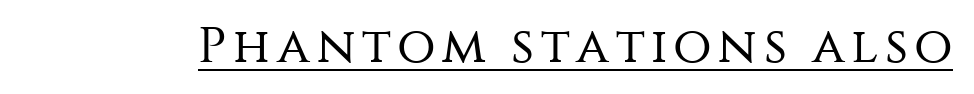
{"serif": "no", "italic": "no", "bold": "no", "weight": "regular", "width": "normal", "stroke_contrast": "medium", "x_height": "large", "monospaced": "no", "underline": "yes", "glyph_px": 50}
